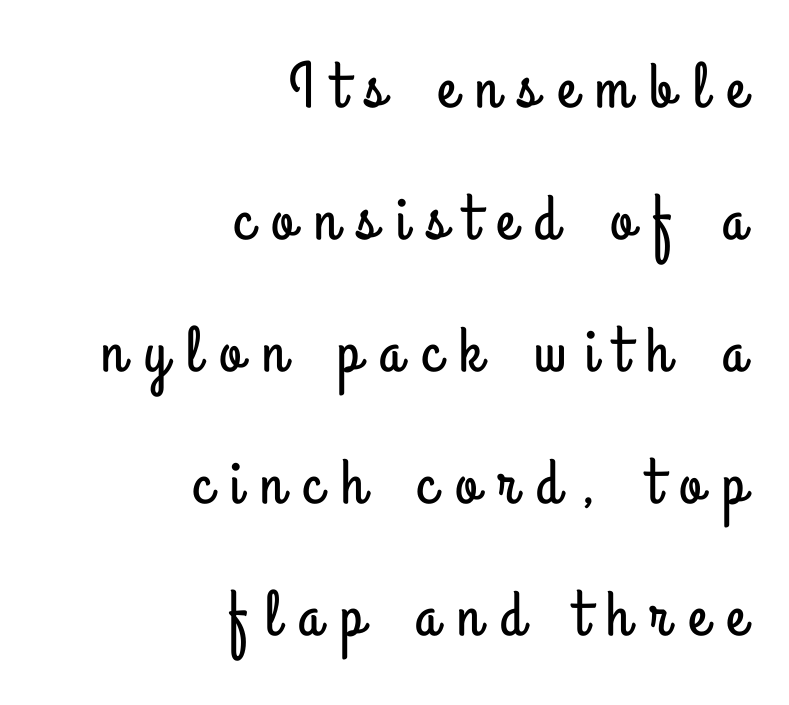
{"serif": "no", "italic": "no", "width": "condensed", "stroke_contrast": "low", "x_height": "small", "monospaced": "no", "underline": "no", "align": "right", "line_spacing": "loose", "line_spacing_ratio": 2.03, "letter_spacing": "wide", "letter_spacing_em": 0.29, "glyph_px": 65}
